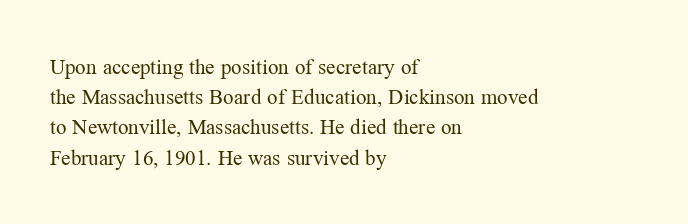
Regarding leading, the lines here are spaced in the standard way. Underline: absent. A classic flush-left, rag-right setting is used for this passage. Every character sits straight up, as roman type does.
